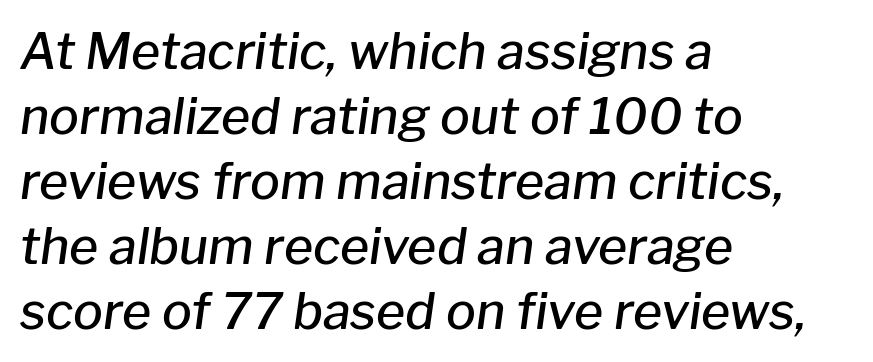
The sample has been set in demibold, a notch under bold. You could call the tracking neutral — neither tight nor loose. Type without underlining. Quick note: interline space is typical. The glyphs look as if they've been sheared to an angle.
